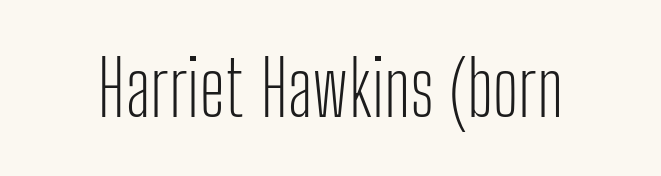
The font family rendered here belongs to the sans-serif group. Character widths vary here, with narrow letters taking less room than wide ones. The baseline area is clear. Upright lettering throughout. Compared with typical body copy, the letter spacing here is the same. Unbolded letterforms with no extra heft.
